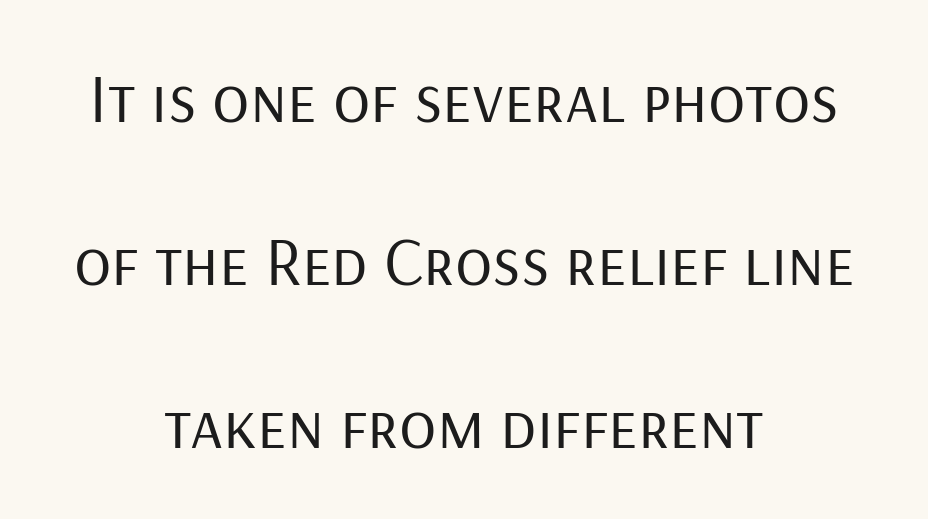
The image shows 69 px regular-weight sans-serif type, upright; set centered, loose line spacing (2.36x), normal letter spacing, not underlined; low stroke contrast and a medium x-height.
